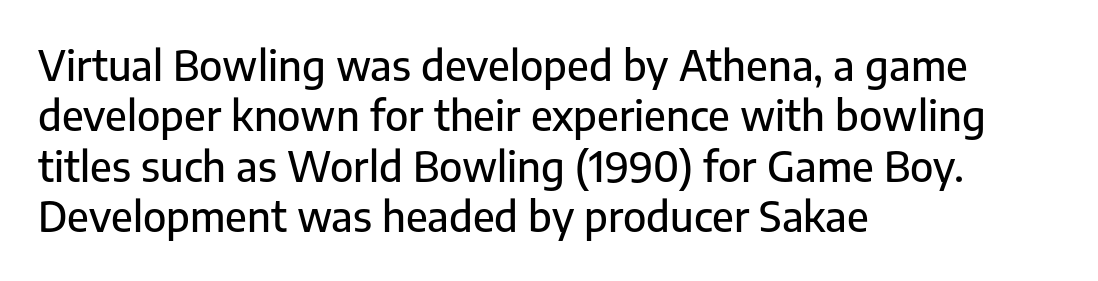
Q: Is the text italic (slanted)? A: No, it is upright.
Q: Is the typeface a serif or a sans-serif typeface? A: Sans-serif.
Q: Is the text underlined? A: No.
Q: How is the paragraph aligned? A: Left-aligned.
Q: Is the spacing between letters normal or unusually wide? A: Normal.
Q: Width (condensed, normal, or wide)? A: Normal.
Q: Stroke contrast? A: Low.
Q: x-height? A: Medium.
Q: Monospaced? A: No.
